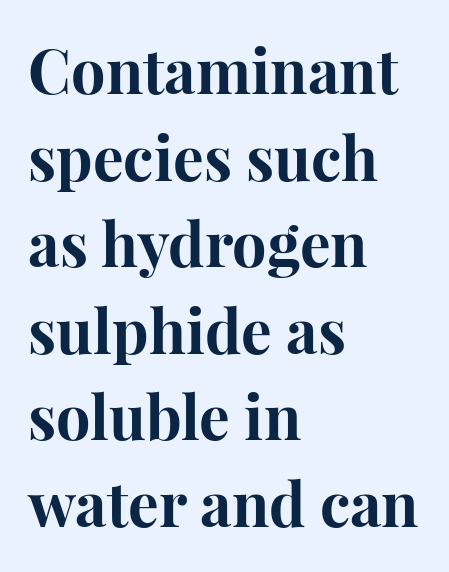
Each letter keeps its own natural width here, so spacing adapts to shape. Emphasis by weight is at full strength: bold. Words float on clear page, feet unadorned. Posture: straight, roman, zero tilt. Look at the bottom of the vertical strokes: they flare into serifs here. How would I describe the line gaps? Plain and ordinary.
